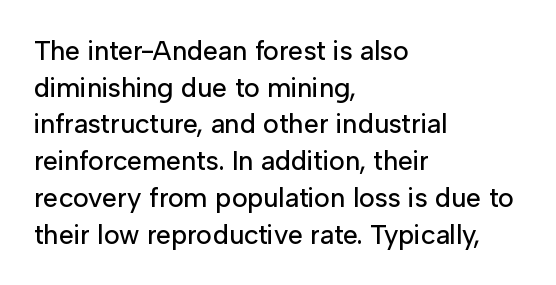
The image shows 27 px text type, upright; set left-aligned, normal line spacing (1.36x), normal letter spacing, not underlined.
